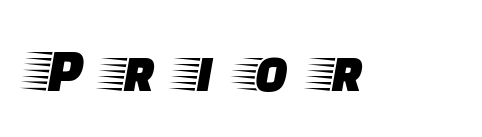
{"serif": "yes", "width": "wide", "stroke_contrast": "low", "x_height": "large", "monospaced": "no", "underline": "no", "letter_spacing": "wide", "letter_spacing_em": 0.46, "glyph_px": 62}
